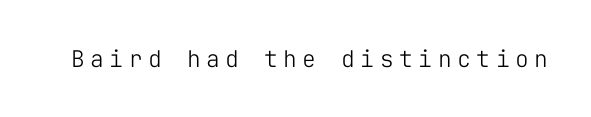
The image shows 23 px text type, upright; set unusually wide letter spacing (+0.24 em), not underlined.
